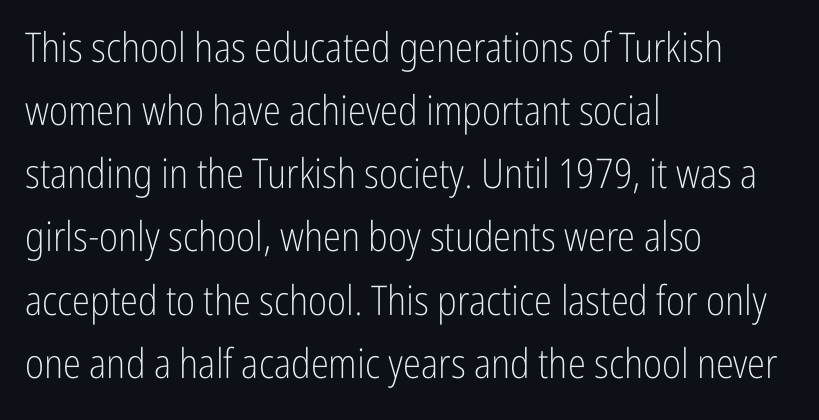
Tracking here is standard; glyphs follow each other at the usual distance. The space directly below the letters is spotless. Style check: upright. The face used here is proportionally spaced, like ordinary book or web type. Alignment: flush left.
